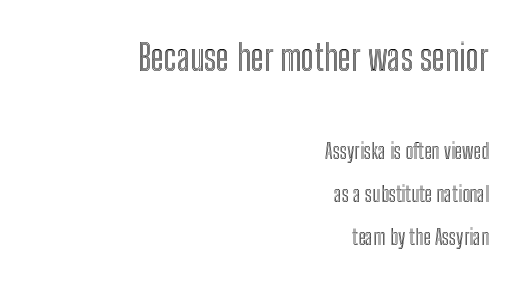
{"italic": "no", "width": "condensed", "x_height": "medium", "monospaced": "no", "underline": "no", "align": "right", "line_spacing": "loose", "line_spacing_ratio": 2.05, "letter_spacing": "normal", "letter_spacing_em": 0.0, "larger_block": "first", "size_ratio": 1.71, "glyph_px": 36}
